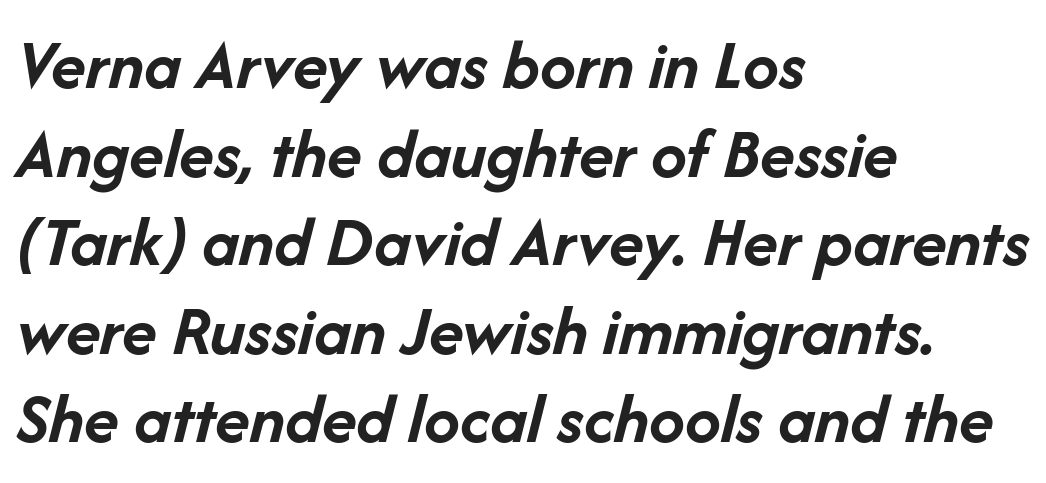
The image shows 72 px semibold type, italic (leaning right); set left-aligned, line spacing 1.23x, normal letter spacing, not underlined; low stroke contrast and a medium x-height.
